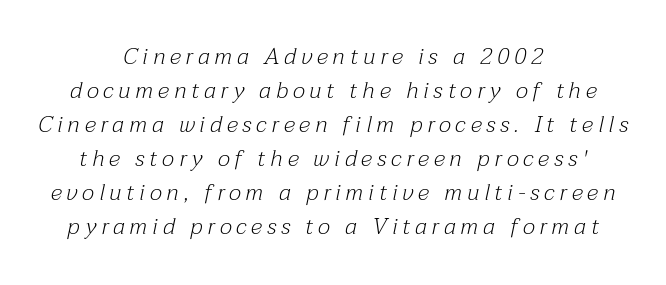
Q: Is the text bold? A: No.
Q: Is the text italic (slanted)? A: Yes, it leans right by about 12 degrees.
Q: Is the text underlined? A: No.
Q: How is the paragraph aligned? A: Centered.
Q: Is the spacing between letters normal or unusually wide? A: Unusually wide.
Q: Is the spacing between lines tight, normal or loose? A: Normal.
